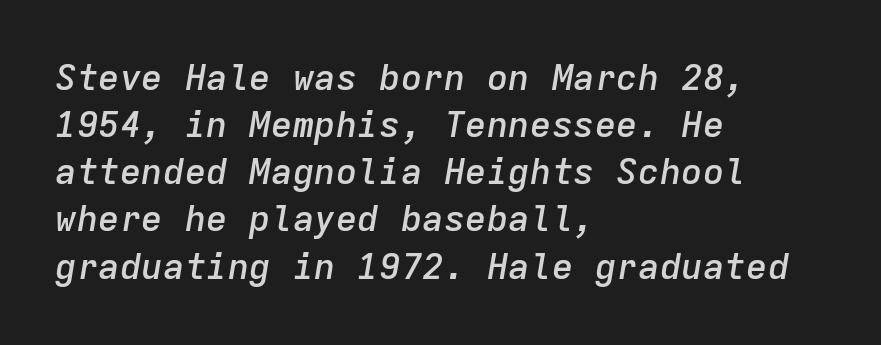
{"italic": "yes", "lean": "right", "slant_degrees": 9, "bold": "semi", "weight": "semibold", "width": "normal", "stroke_contrast": "low", "x_height": "medium", "monospaced": "yes", "underline": "no", "align": "left", "line_spacing": "normal", "line_spacing_ratio": 1.31, "letter_spacing": "normal", "letter_spacing_em": 0.0, "glyph_px": 36}
